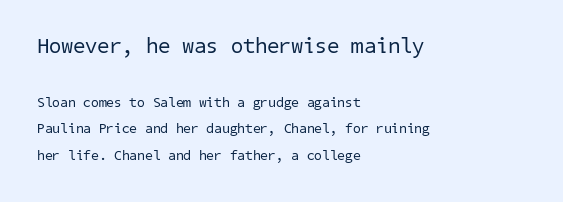
The designer gave the opening block more size than the closing block. Spacing between characters is what you'd get straight out of the box. This reads as an unemphasized weight, regular at the heaviest. Each row of text sits above clean, open space. The rendering uses a large line-height, opening up the rows.
